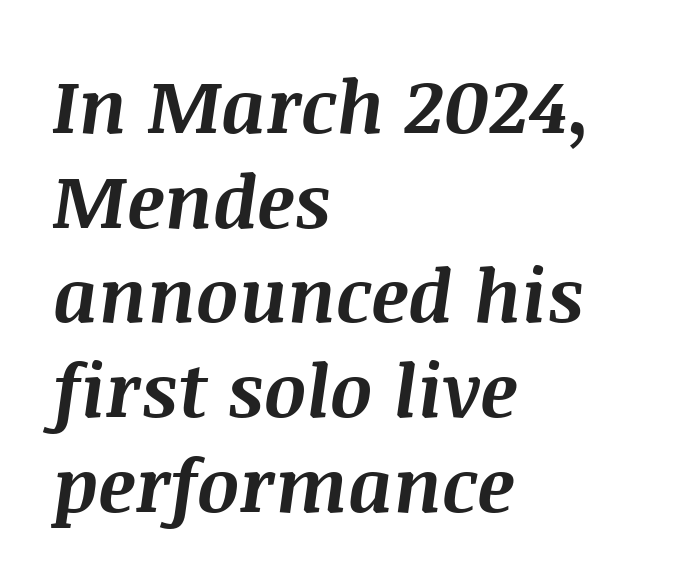
{"italic": "yes", "lean": "right", "slant_degrees": 8, "bold": "yes", "weight": "bold", "width": "normal", "stroke_contrast": "medium", "x_height": "large", "monospaced": "no", "underline": "no", "align": "left", "line_spacing": "normal", "line_spacing_ratio": 1.28, "letter_spacing": "normal", "letter_spacing_em": 0.0, "glyph_px": 74}
